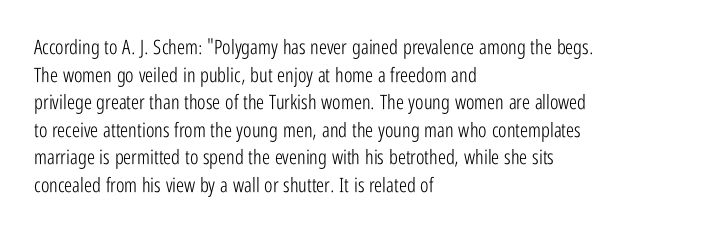
{"italic": "no", "bold": "no", "underline": "no", "align": "left", "line_spacing": "normal", "line_spacing_ratio": 1.38, "letter_spacing": "normal", "letter_spacing_em": 0.0, "glyph_px": 20}
